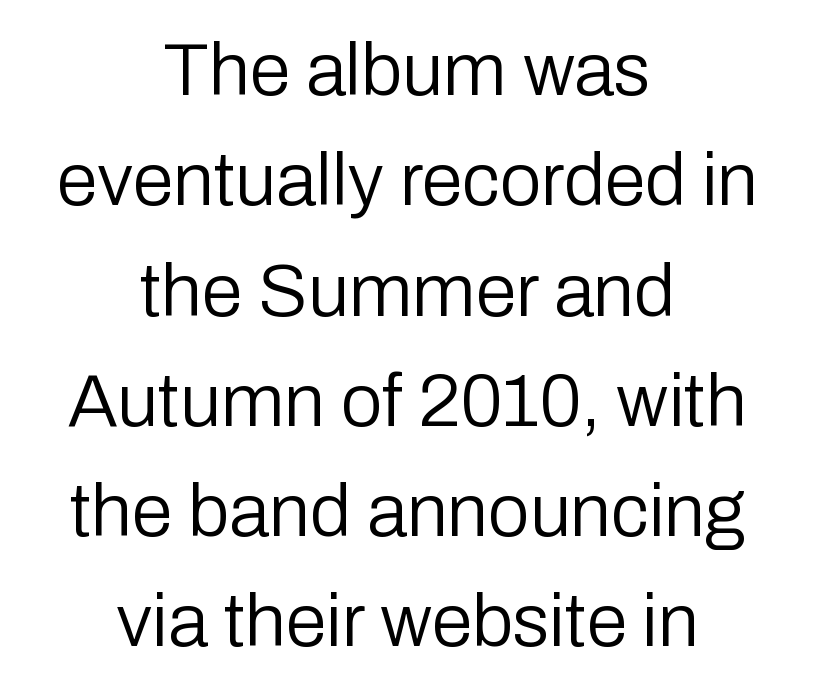
{"serif": "no", "italic": "no", "bold": "no", "weight": "regular", "width": "normal", "stroke_contrast": "low", "x_height": "medium", "monospaced": "no", "underline": "no", "align": "center", "line_spacing": "normal", "line_spacing_ratio": 1.49, "letter_spacing": "normal", "letter_spacing_em": 0.0, "glyph_px": 74}
